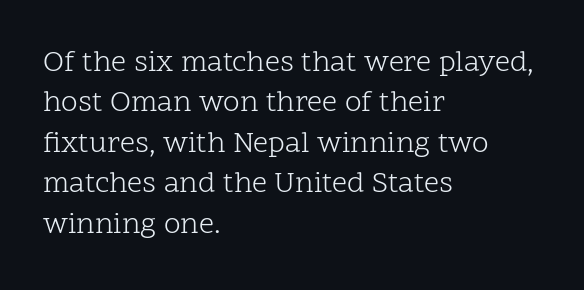
The image shows 30 px light serif type, upright; set left-aligned, normal line spacing (1.35x), normal letter spacing, not underlined; low stroke contrast and a medium x-height.
